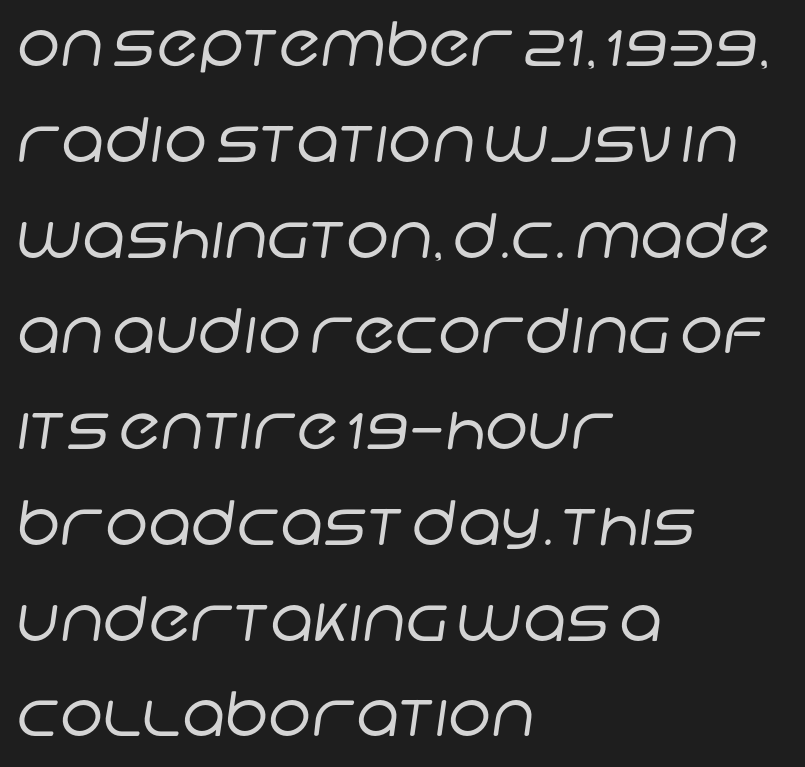
The image shows 61 px regular-weight sans-serif type; set left-aligned, normal line spacing (1.57x), normal letter spacing, not underlined; low stroke contrast and a large x-height.
